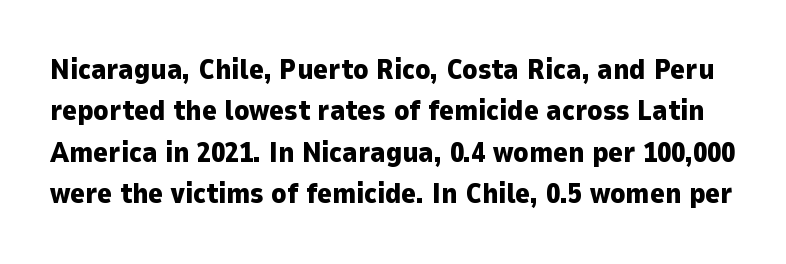
Q: Is the text bold? A: Yes.
Q: Is the text italic (slanted)? A: No, it is upright.
Q: Is the typeface a serif or a sans-serif typeface? A: Sans-serif.
Q: Is the text underlined? A: No.
Q: Is the spacing between letters normal or unusually wide? A: Normal.
Q: Is the spacing between lines tight, normal or loose? A: Normal.
Q: Width (condensed, normal, or wide)? A: Normal.
Q: Stroke contrast? A: Low.
Q: x-height? A: Medium.
Q: Monospaced? A: No.
